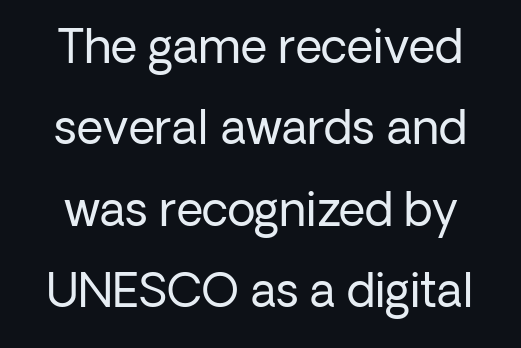
The image shows 46 px regular-weight sans-serif type, upright; set line spacing 1.77x, normal letter spacing, not underlined; low stroke contrast and a medium x-height.
